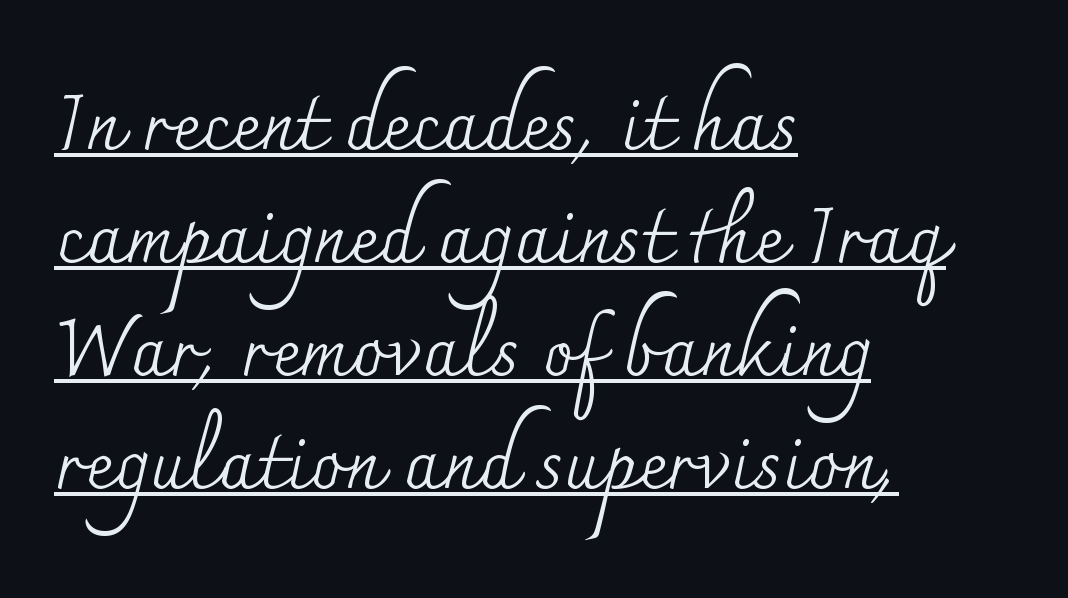
Where is the straight margin? On the left. Baseline-to-baseline distance is the conventional proportion of letter height. Think of a printed novel: that variable character pitch is what you see here. Regarding serifs, this sample has them.
